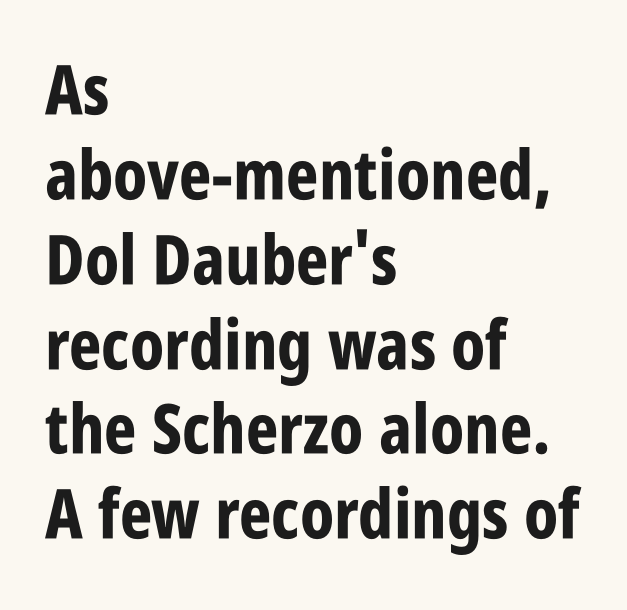
{"serif": "no", "italic": "no", "bold": "yes", "weight": "bold", "width": "condensed", "stroke_contrast": "low", "x_height": "large", "monospaced": "no", "underline": "no", "align": "left", "line_spacing_ratio": 1.23, "letter_spacing": "normal", "letter_spacing_em": 0.0, "glyph_px": 69}
